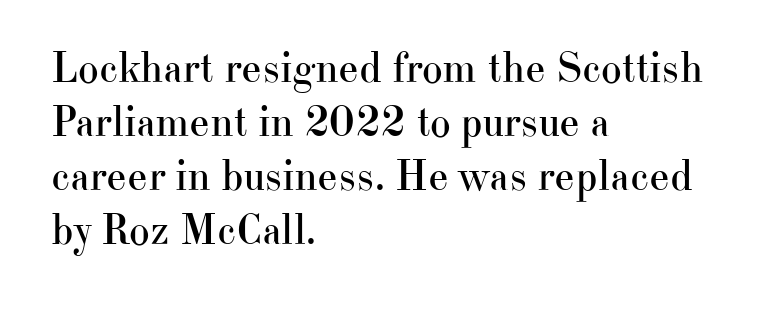
The typeface chosen for these lines features serifs. Characters remain perfectly vertical along every line. Any mark beneath the type? The region is blank. The passage shown is typed in a proportional face where columns would drift. No letter is thick-stroked: the sample isn't bold.
